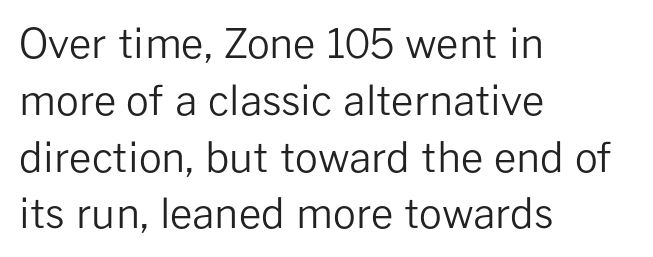
The image shows 40 px regular-weight sans-serif type, upright; set left-aligned, normal line spacing (1.42x), normal letter spacing, not underlined; low stroke contrast and a medium x-height.
